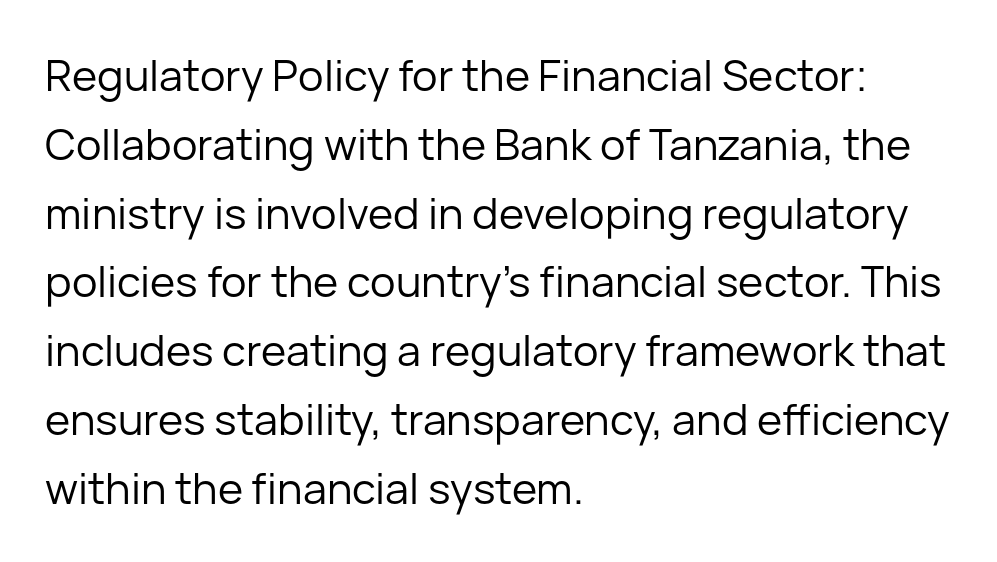
Q: Is the text bold? A: No.
Q: Is the text italic (slanted)? A: No, it is upright.
Q: Is the typeface a serif or a sans-serif typeface? A: Sans-serif.
Q: Is the text underlined? A: No.
Q: How is the paragraph aligned? A: Left-aligned.
Q: Is the spacing between letters normal or unusually wide? A: Normal.
Q: Is the spacing between lines tight, normal or loose? A: Normal.
Q: Width (condensed, normal, or wide)? A: Normal.
Q: Stroke contrast? A: Low.
Q: x-height? A: Medium.
Q: Monospaced? A: No.
